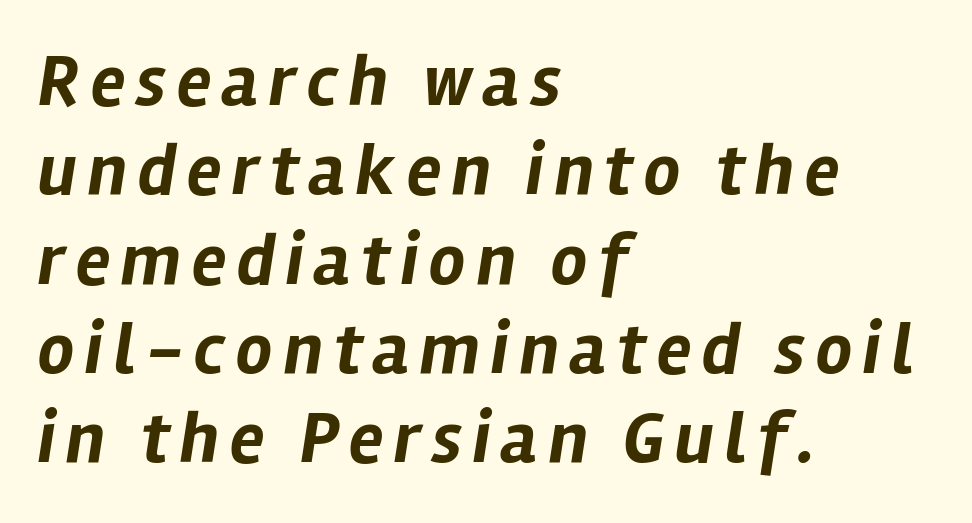
{"italic": "yes", "lean": "right", "slant_degrees": 12, "bold": "yes", "weight": "bold", "width": "normal", "stroke_contrast": "low", "x_height": "medium", "monospaced": "no", "underline": "no", "align": "left", "line_spacing_ratio": 1.24, "glyph_px": 72}
